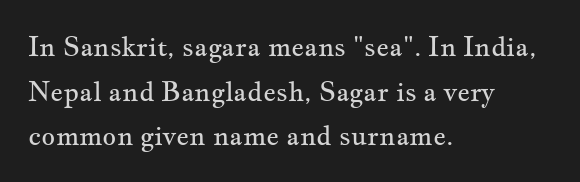
Q: Is the text bold? A: No.
Q: Is the text italic (slanted)? A: No, it is upright.
Q: Is the text underlined? A: No.
Q: How is the paragraph aligned? A: Left-aligned.
Q: Is the spacing between letters normal or unusually wide? A: Normal.
Q: Is the spacing between lines tight, normal or loose? A: Normal.
